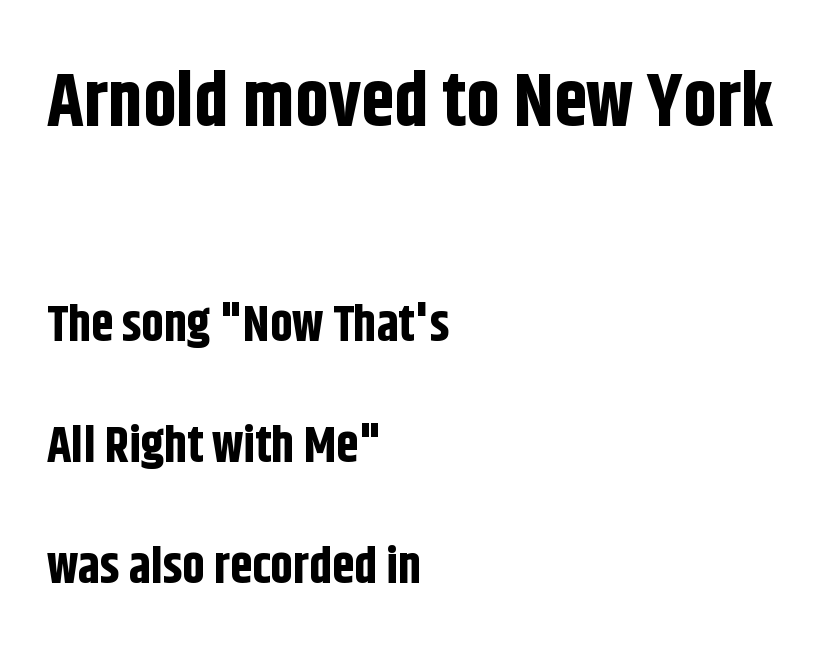
Q: Is the text bold? A: Yes.
Q: Is the text italic (slanted)? A: No, it is upright.
Q: Is the typeface a serif or a sans-serif typeface? A: Sans-serif.
Q: Is the text underlined? A: No.
Q: How is the paragraph aligned? A: Left-aligned.
Q: Is the spacing between letters normal or unusually wide? A: Normal.
Q: Is the spacing between lines tight, normal or loose? A: Loose.
Q: Which block of text is set in a larger size, the first (top) or the second (bottom)? A: The first (top) one.
Q: Width (condensed, normal, or wide)? A: Condensed.
Q: Stroke contrast? A: Low.
Q: x-height? A: Large.
Q: Monospaced? A: No.
